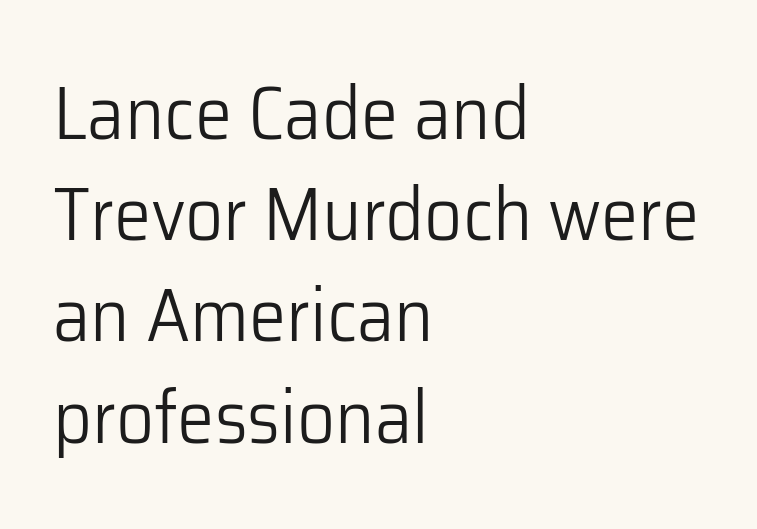
You could call the tracking neutral — neither tight nor loose. Is this a sans? Yes — the strokes have no serifs. Stem width sits at or under what a default text font uses. Notice how the stems are strictly vertical — no italics here. The lines sit at an ordinary, default distance from one another. Varying glyph widths throughout — classic text-font behaviour.
